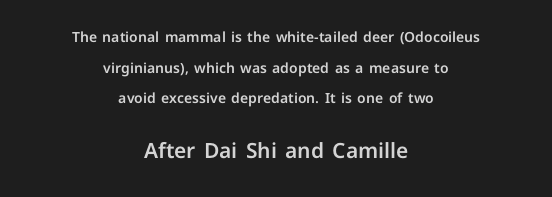
The image shows 21 px text type, upright; set centered, loose line spacing (2.18x), normal letter spacing, not underlined; the second (bottom) block is 1.5x larger.
